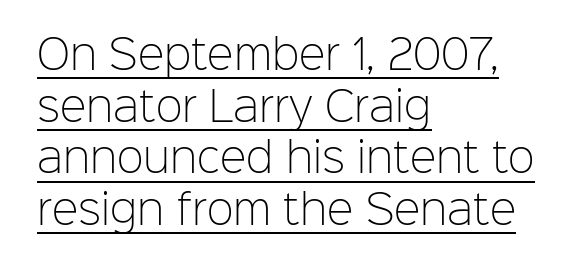
The image shows 40 px light sans-serif type, upright; set left-aligned, normal line spacing (1.29x), normal letter spacing, underlined; low stroke contrast and a medium x-height.
